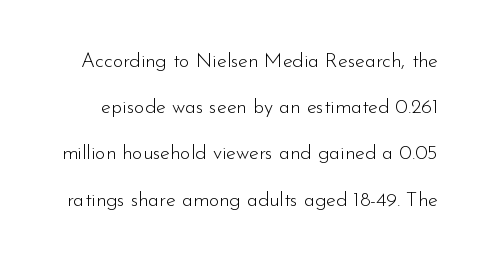
Q: Is the text bold? A: No.
Q: Is the text italic (slanted)? A: No, it is upright.
Q: Is the text underlined? A: No.
Q: Is the spacing between letters normal or unusually wide? A: Normal.
Q: Is the spacing between lines tight, normal or loose? A: Loose.
